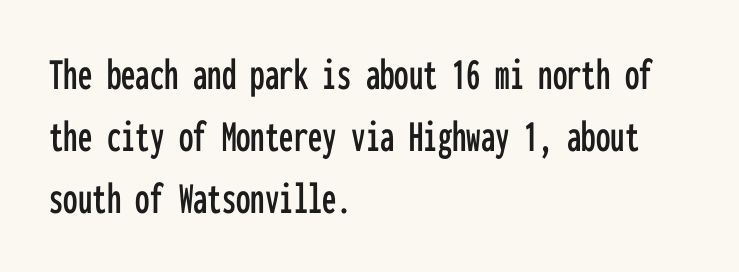
The image shows 46 px condensed sans-serif type, upright, monospaced; set left-aligned, normal line spacing (1.35x), normal letter spacing, not underlined; low stroke contrast and a medium x-height.
